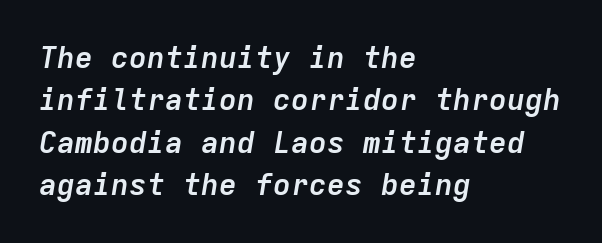
{"italic": "yes", "lean": "right", "slant_degrees": 9, "bold": "yes", "weight": "semibold", "width": "normal", "stroke_contrast": "low", "x_height": "medium", "monospaced": "yes", "underline": "no", "align": "left", "line_spacing": "normal", "line_spacing_ratio": 1.41, "letter_spacing": "normal", "letter_spacing_em": 0.0, "glyph_px": 30}
